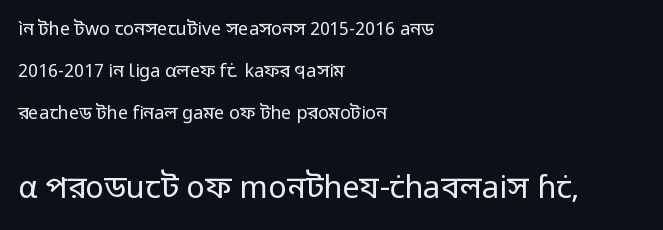
The image shows 31 px regular-weight sans-serif type, upright; set left-aligned, loose line spacing (2.34x), normal letter spacing, not underlined; the second (bottom) block is 1.72x larger; low stroke contrast and a medium x-height.
